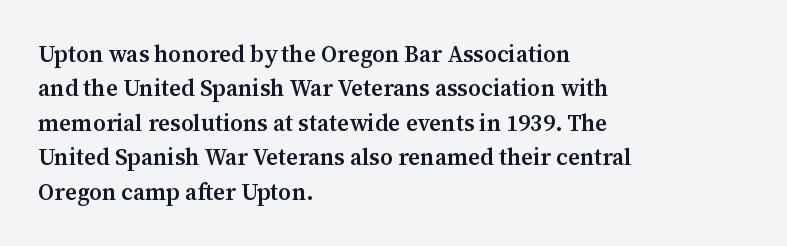
The sample has been set in demibold, a notch under bold. Students, observe: this is what conventionally led text looks like. All the whitespace from short lines collects on the right. Descenders are the only things crossing below the line.
